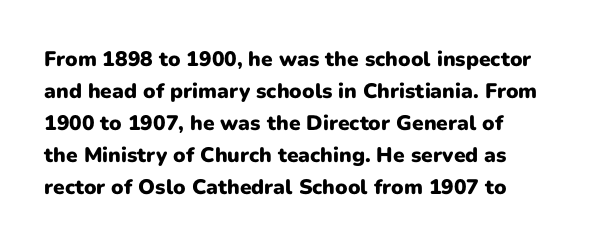
The image shows 21 px bold type, upright; set left-aligned, normal line spacing (1.52x), normal letter spacing, not underlined.
